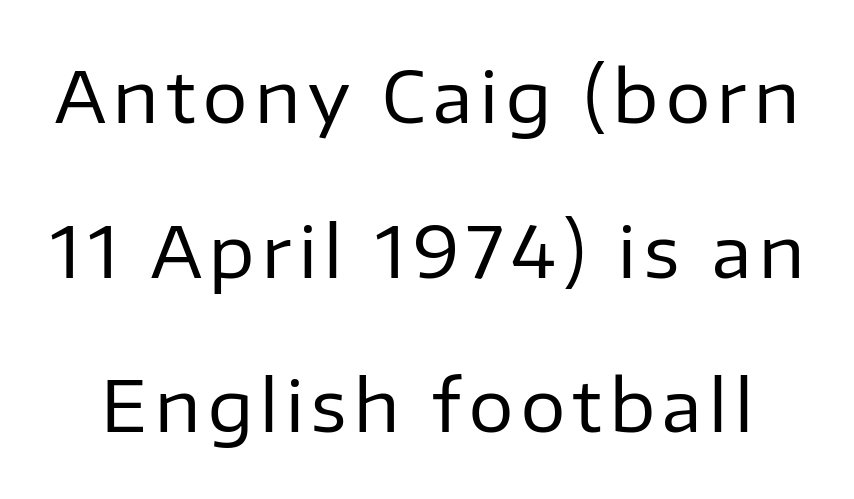
Q: Is the text bold? A: No.
Q: Is the text italic (slanted)? A: No, it is upright.
Q: Is the typeface a serif or a sans-serif typeface? A: Sans-serif.
Q: Is the text underlined? A: No.
Q: Is the spacing between lines tight, normal or loose? A: Loose.
Q: Width (condensed, normal, or wide)? A: Normal.
Q: Stroke contrast? A: Low.
Q: x-height? A: Medium.
Q: Monospaced? A: No.
